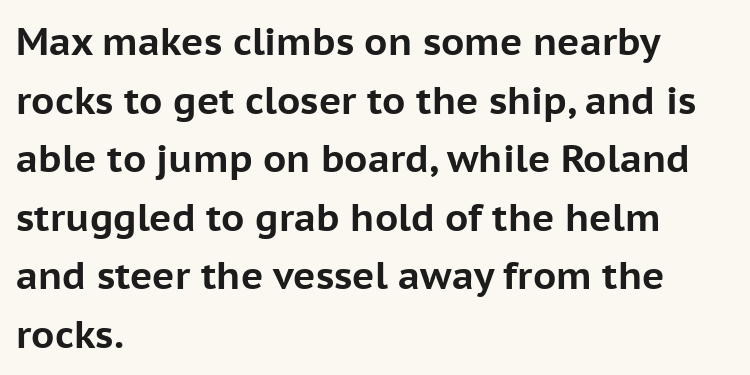
{"serif": "no", "italic": "no", "bold": "yes", "weight": "bold", "width": "normal", "stroke_contrast": "low", "x_height": "medium", "monospaced": "no", "underline": "no", "align": "left", "line_spacing": "normal", "line_spacing_ratio": 1.54, "letter_spacing": "normal", "letter_spacing_em": 0.0, "glyph_px": 38}
